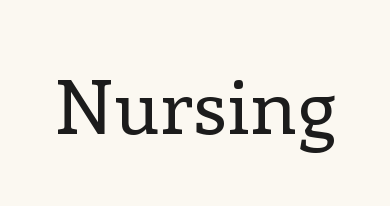
A quiet, ordinary-to-light weight characterises the typeface. Observe the serifs anchoring each vertical stroke in this sample. A clean baseline with only descenders dipping below it. The letters sit at their default tracking, neither squeezed nor spread.
